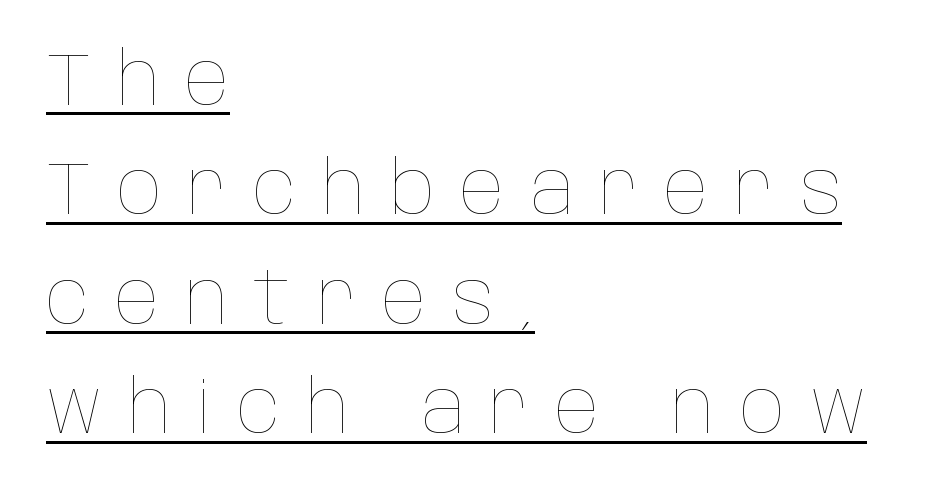
Q: Is the text bold? A: No.
Q: Is the text italic (slanted)? A: No, it is upright.
Q: Is the text underlined? A: Yes.
Q: How is the paragraph aligned? A: Left-aligned.
Q: Is the spacing between letters normal or unusually wide? A: Unusually wide.
Q: Is the spacing between lines tight, normal or loose? A: Normal.
Q: Width (condensed, normal, or wide)? A: Condensed.
Q: Stroke contrast? A: Low.
Q: x-height? A: Large.
Q: Monospaced? A: No.
